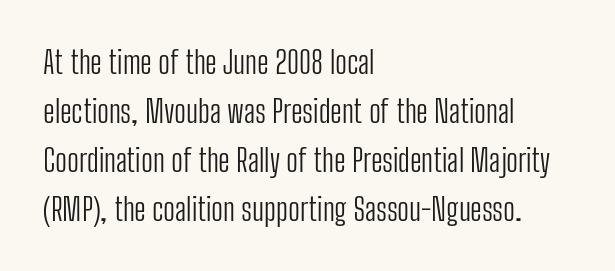
The rag falls on the right side of this text block. This reads as an unemphasized weight, regular at the heaviest. This sample uses plain, unmodified letter spacing. The rendering uses natural spacing where letterforms have individual widths. Rows of type keep a routine distance in the vertical direction. Is this a sans? Yes — the strokes have no serifs.
